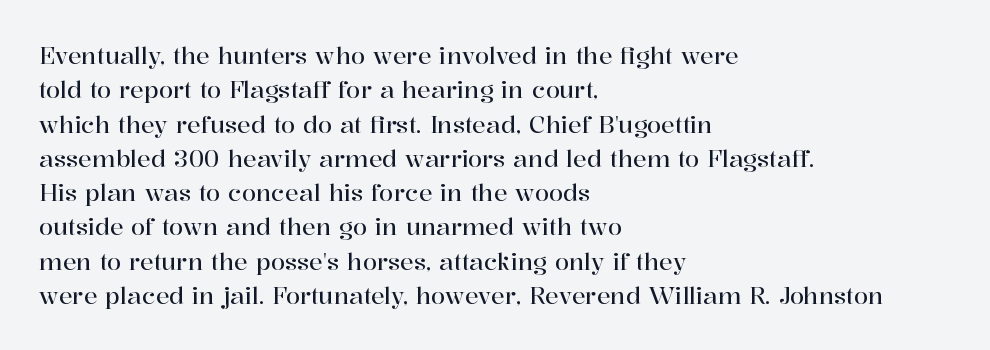
Q: Is the text italic (slanted)? A: No, it is upright.
Q: Is the text underlined? A: No.
Q: How is the paragraph aligned? A: Left-aligned.
Q: Is the spacing between letters normal or unusually wide? A: Normal.
Q: Is the spacing between lines tight, normal or loose? A: Normal.
